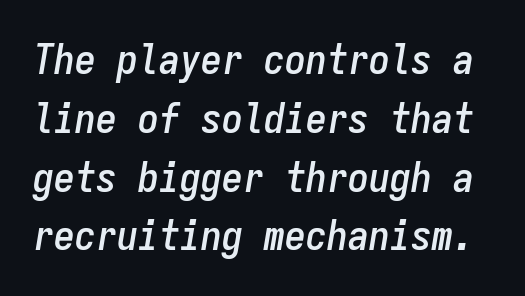
The string is rendered with underlining switched off. The font's italic variant was chosen for this text. The passage shown is typed in a monospace face where columns stay perfectly aligned. The letterforms sit shoulder to shoulder at normal distance.
